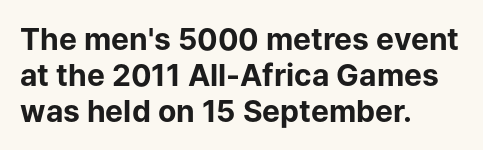
The specimen reads as upright at a glance. The lines in this sample share a left origin and differ only in where they stop. The glyphs in this specimen are sans serif. Is this a fixed-width face? No — the glyphs have proportional, varying widths. Each row of text sits above clean, open space. The rendering keeps characters at their native spacing.
